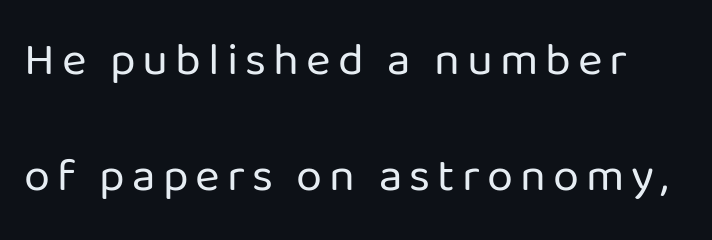
This sample uses an upright cut, with every glyph sitting square on the baseline. Is this a sans? Yes — the strokes have no serifs. Is this a fixed-width face? No — the glyphs have proportional, varying widths. Students, observe: this is what heavily led, spacious text looks like. The font is comparable to plain body text, perhaps lighter.
